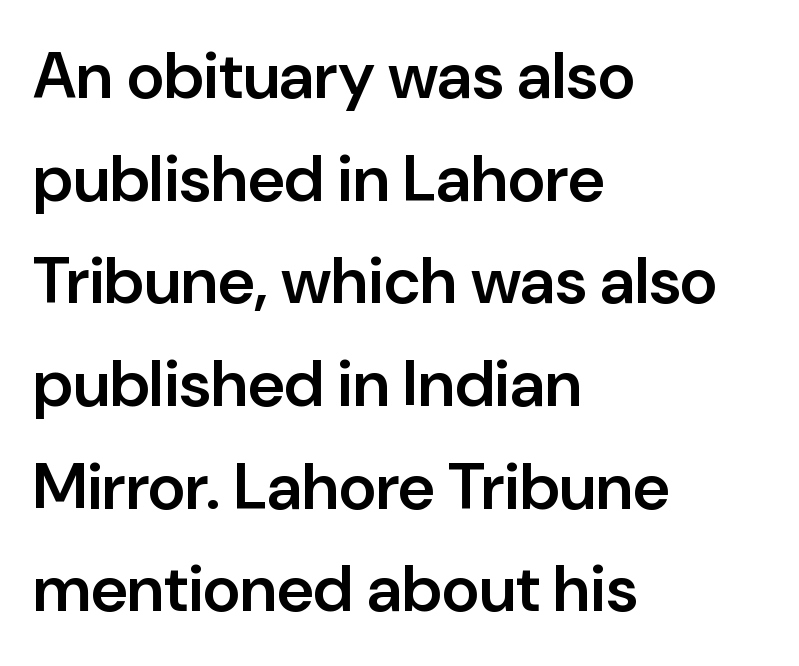
In CSS terms this would be text-align: left. Tall strokes in this sample are plumb rather than angled. These lines sit exactly where default settings would place them. Spacing between characters is what you'd get straight out of the box.
